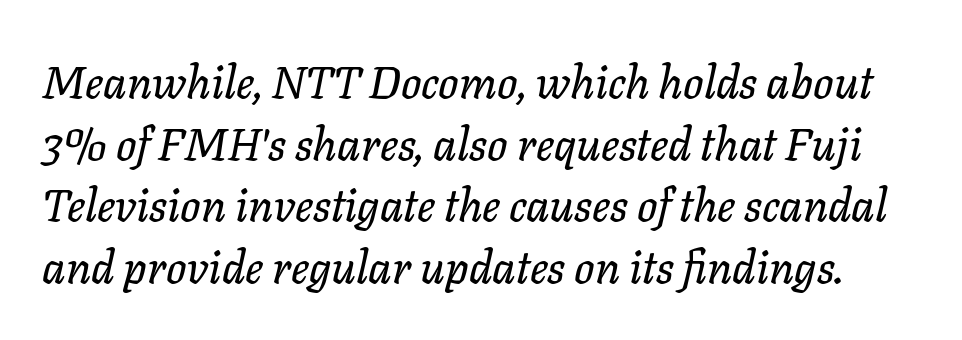
Q: Is the text italic (slanted)? A: Yes, it leans right by about 11 degrees.
Q: Is the text underlined? A: No.
Q: Is the spacing between letters normal or unusually wide? A: Normal.
Q: Is the spacing between lines tight, normal or loose? A: Normal.
Q: Width (condensed, normal, or wide)? A: Normal.
Q: Stroke contrast? A: Low.
Q: x-height? A: Medium.
Q: Monospaced? A: No.
